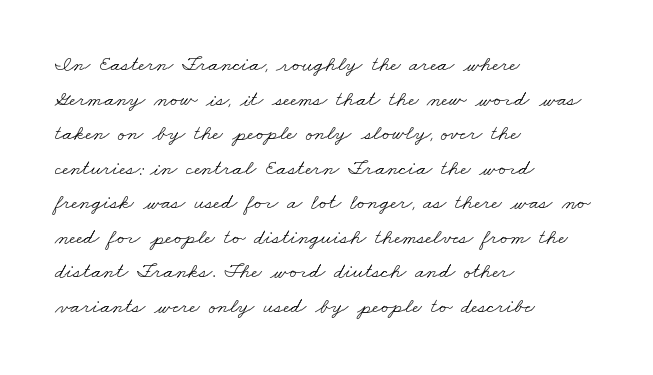
{"bold": "no", "underline": "no", "align": "left", "line_spacing": "normal", "line_spacing_ratio": 1.57, "letter_spacing": "normal", "letter_spacing_em": 0.0, "glyph_px": 22}
